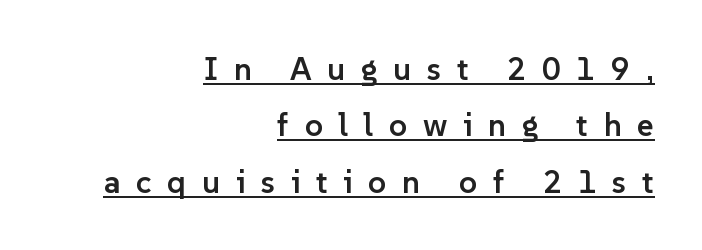
{"serif": "no", "italic": "no", "bold": "semi", "weight": "semibold", "width": "normal", "stroke_contrast": "low", "x_height": "medium", "monospaced": "no", "underline": "yes", "align": "right", "line_spacing_ratio": 1.76, "letter_spacing": "wide", "letter_spacing_em": 0.49, "glyph_px": 32}
